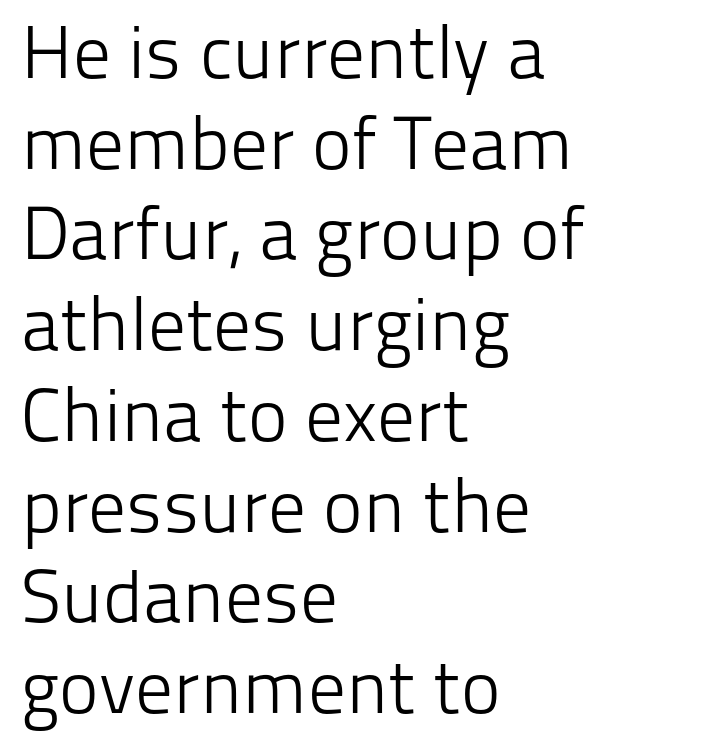
{"serif": "no", "italic": "no", "bold": "no", "weight": "light", "width": "normal", "stroke_contrast": "low", "x_height": "medium", "monospaced": "no", "underline": "no", "align": "left", "line_spacing_ratio": 1.21, "letter_spacing": "normal", "letter_spacing_em": 0.0, "glyph_px": 75}
